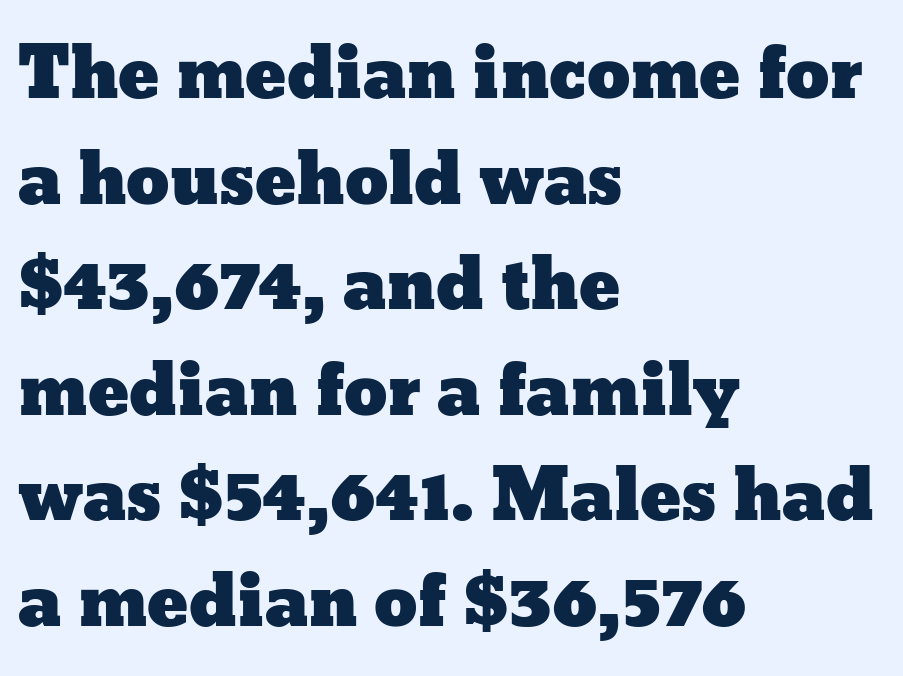
Q: Is the text italic (slanted)? A: No, it is upright.
Q: Is the text underlined? A: No.
Q: How is the paragraph aligned? A: Left-aligned.
Q: Is the spacing between letters normal or unusually wide? A: Normal.
Q: Is the spacing between lines tight, normal or loose? A: Normal.
Q: Width (condensed, normal, or wide)? A: Wide.
Q: Stroke contrast? A: Low.
Q: x-height? A: Medium.
Q: Monospaced? A: No.
